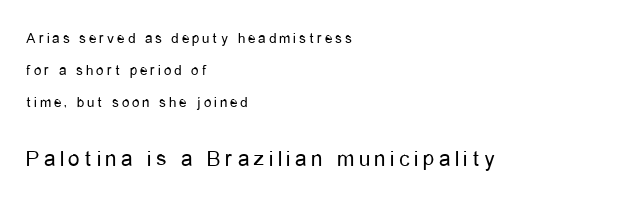
The image shows 23 px text type, upright; set left-aligned, loose line spacing (2.13x), unusually wide letter spacing (+0.2 em), not underlined; the second (bottom) block is 1.53x larger.
